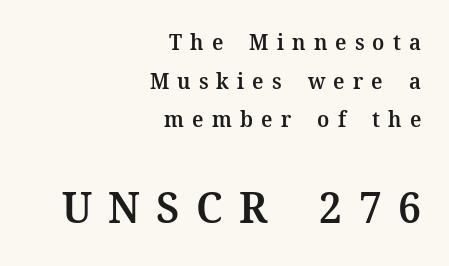
Descenders are the only things crossing below the line. This sample uses a serif face. The letters in the lower block stand taller than those in the block above. Do the characters align in a grid? No, the font is proportional.
